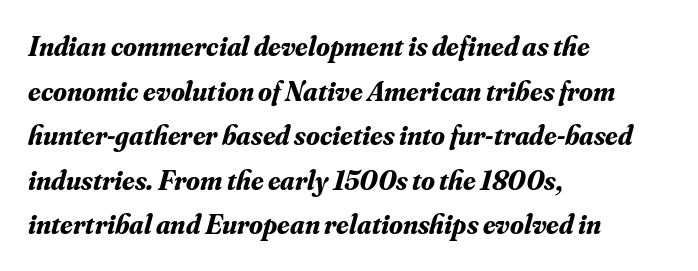
The image shows 28 px bold serif type, italic (leaning right); set left-aligned, normal line spacing (1.59x), normal letter spacing, not underlined; medium stroke contrast and a small x-height.
